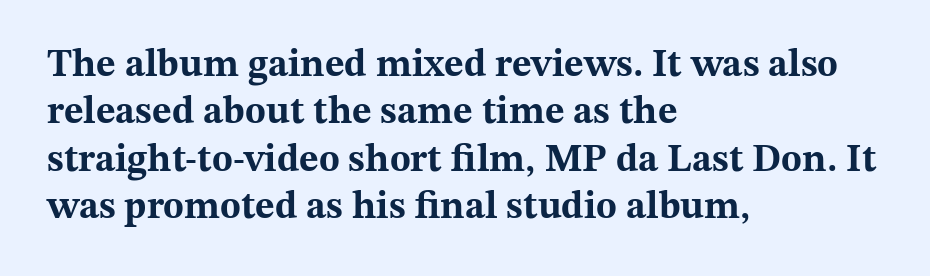
{"serif": "yes", "italic": "no", "bold": "yes", "weight": "bold", "width": "wide", "stroke_contrast": "medium", "x_height": "medium", "monospaced": "no", "underline": "no", "align": "left", "line_spacing": "normal", "line_spacing_ratio": 1.25, "letter_spacing": "normal", "letter_spacing_em": 0.0, "glyph_px": 38}
